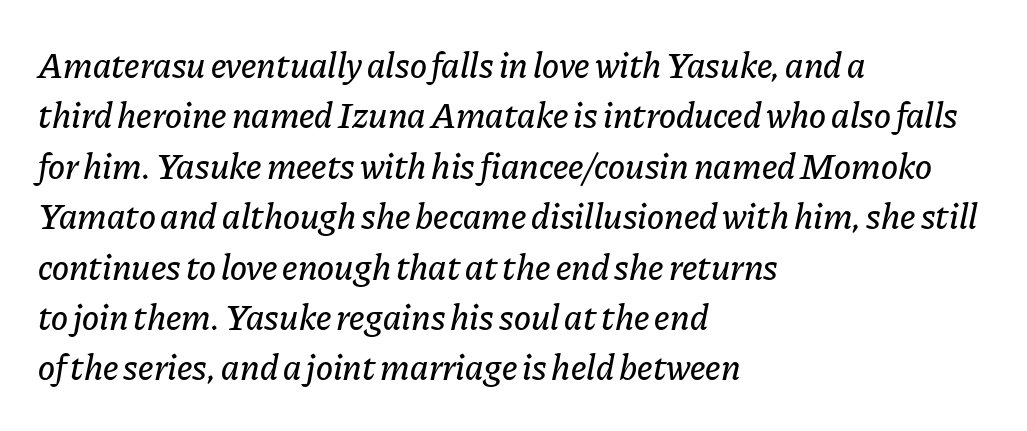
The image shows 36 px text type, italic (leaning right); set left-aligned, normal line spacing (1.4x), normal letter spacing, not underlined; low stroke contrast and a medium x-height.
